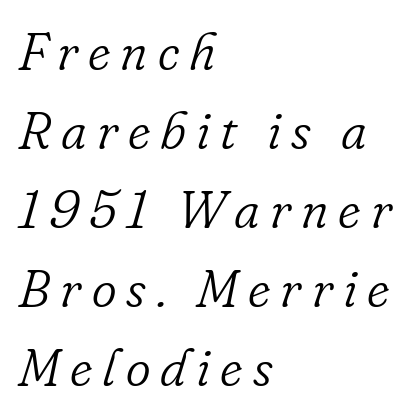
{"serif": "yes", "italic": "yes", "lean": "right", "slant_degrees": 16, "bold": "no", "weight": "light", "width": "normal", "stroke_contrast": "low", "x_height": "small", "monospaced": "no", "underline": "no", "align": "left", "line_spacing": "normal", "line_spacing_ratio": 1.49, "glyph_px": 53}
